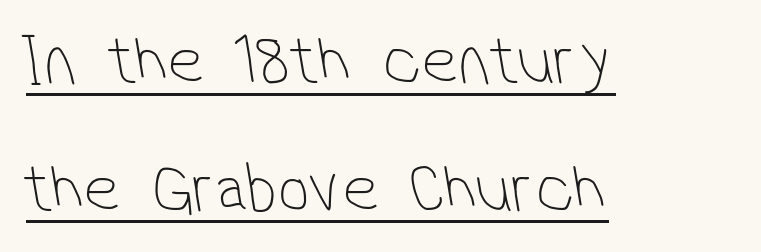
The image shows 71 px thin, condensed sans-serif type; set left-aligned, line spacing 1.8x, normal letter spacing, underlined; low stroke contrast and a medium x-height.
